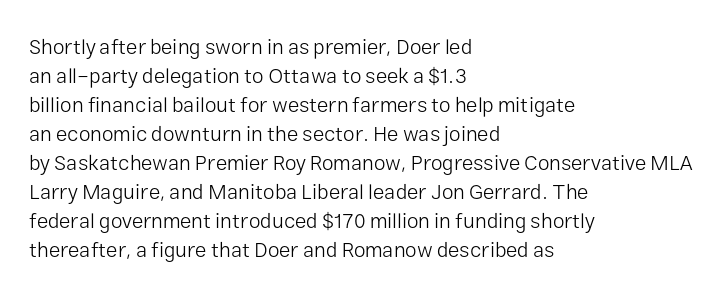
Q: Is the text bold? A: No.
Q: Is the text italic (slanted)? A: No, it is upright.
Q: Is the text underlined? A: No.
Q: How is the paragraph aligned? A: Left-aligned.
Q: Is the spacing between letters normal or unusually wide? A: Normal.
Q: Is the spacing between lines tight, normal or loose? A: Normal.
